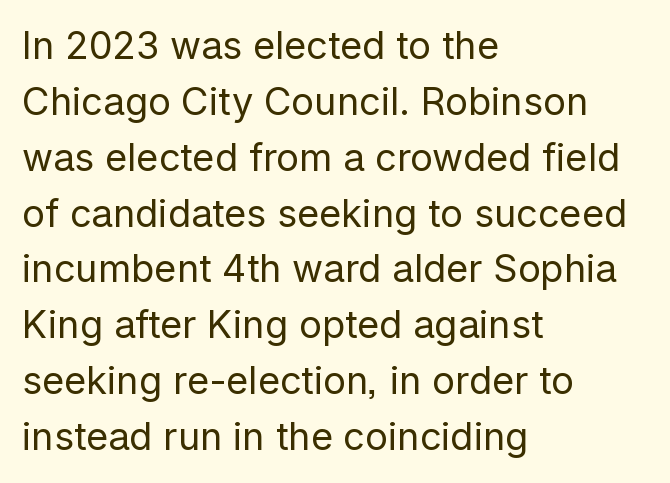
The image shows 38 px regular-weight sans-serif type, upright; set left-aligned, normal line spacing (1.47x), normal letter spacing, not underlined; low stroke contrast and a medium x-height.
